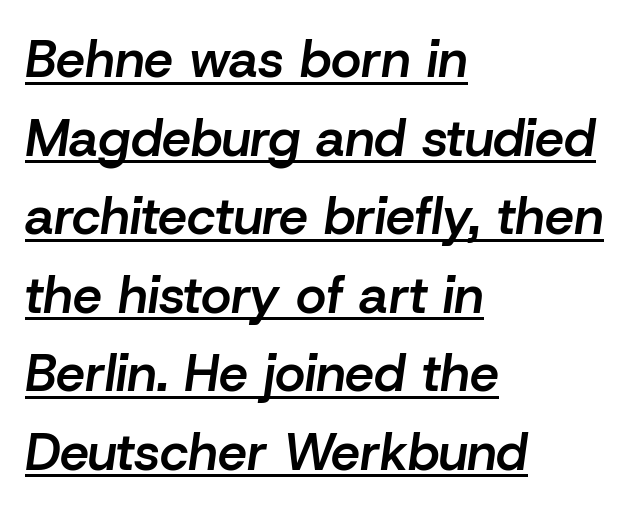
Q: Is the text bold? A: Semi-bold.
Q: Is the text italic (slanted)? A: Yes, it leans right by about 8 degrees.
Q: Is the text underlined? A: Yes.
Q: How is the paragraph aligned? A: Left-aligned.
Q: Is the spacing between letters normal or unusually wide? A: Normal.
Q: Is the spacing between lines tight, normal or loose? A: Normal.
Q: Width (condensed, normal, or wide)? A: Normal.
Q: Stroke contrast? A: Low.
Q: x-height? A: Medium.
Q: Monospaced? A: No.
